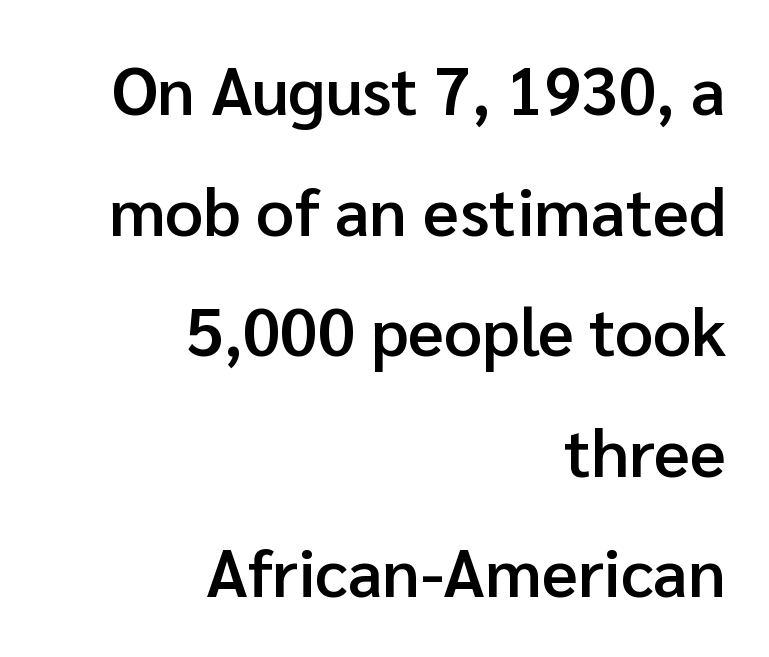
{"serif": "no", "italic": "no", "bold": "semi", "weight": "semibold", "width": "normal", "stroke_contrast": "low", "x_height": "medium", "monospaced": "no", "underline": "no", "align": "right", "line_spacing_ratio": 1.8, "letter_spacing": "normal", "letter_spacing_em": 0.0, "glyph_px": 67}
